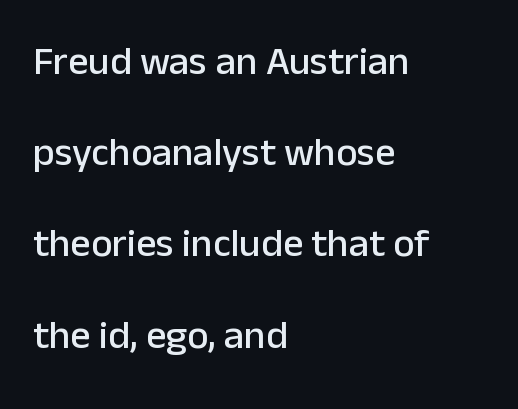
The image shows 40 px sans-serif type, upright; set left-aligned, loose line spacing (2.28x), normal letter spacing, not underlined; low stroke contrast and a medium x-height.
